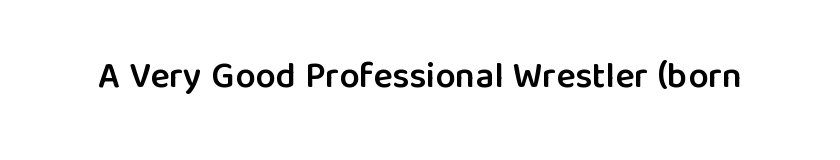
The image shows 36 px semibold sans-serif type, upright; set normal letter spacing, not underlined; low stroke contrast and a medium x-height.
